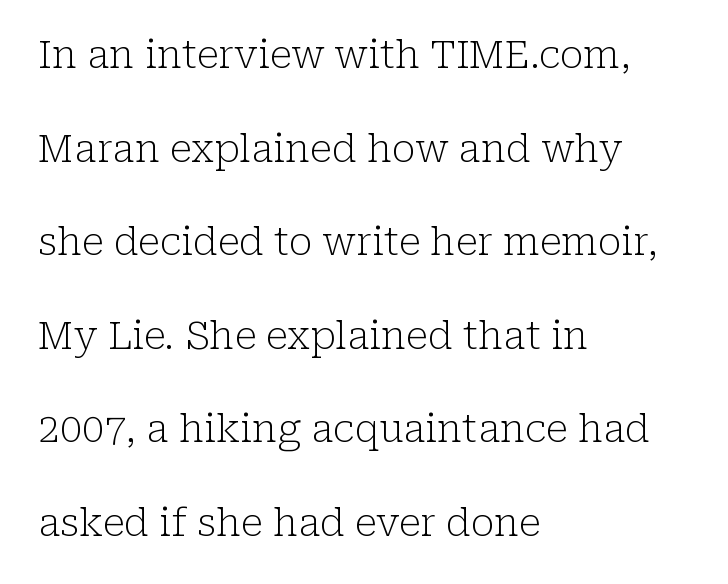
{"serif": "yes", "italic": "no", "bold": "no", "weight": "light", "width": "normal", "stroke_contrast": "low", "x_height": "medium", "monospaced": "no", "underline": "no", "align": "left", "line_spacing": "loose", "line_spacing_ratio": 2.4, "letter_spacing": "normal", "letter_spacing_em": 0.0, "glyph_px": 39}
